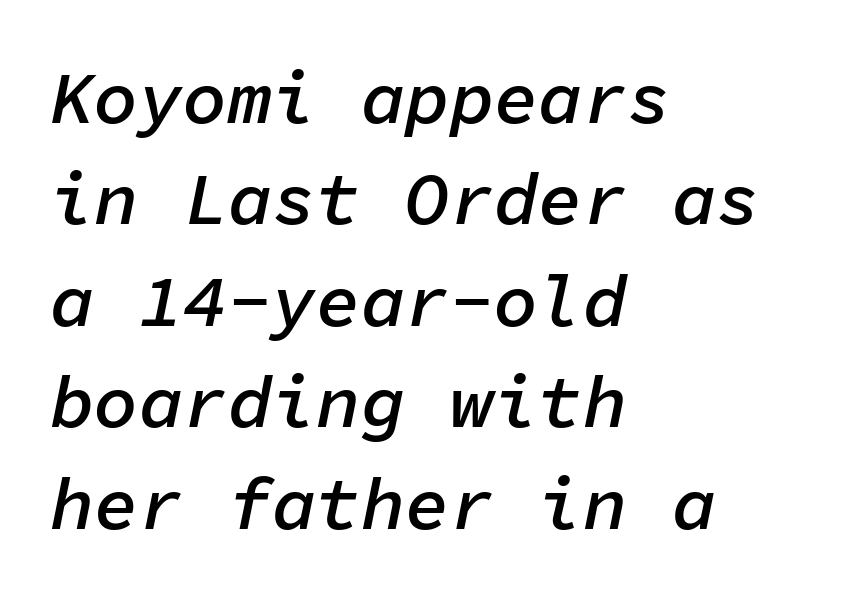
The image shows 74 px semibold type, italic (leaning right), monospaced; set left-aligned, normal line spacing (1.37x), normal letter spacing, not underlined; low stroke contrast and a medium x-height.
